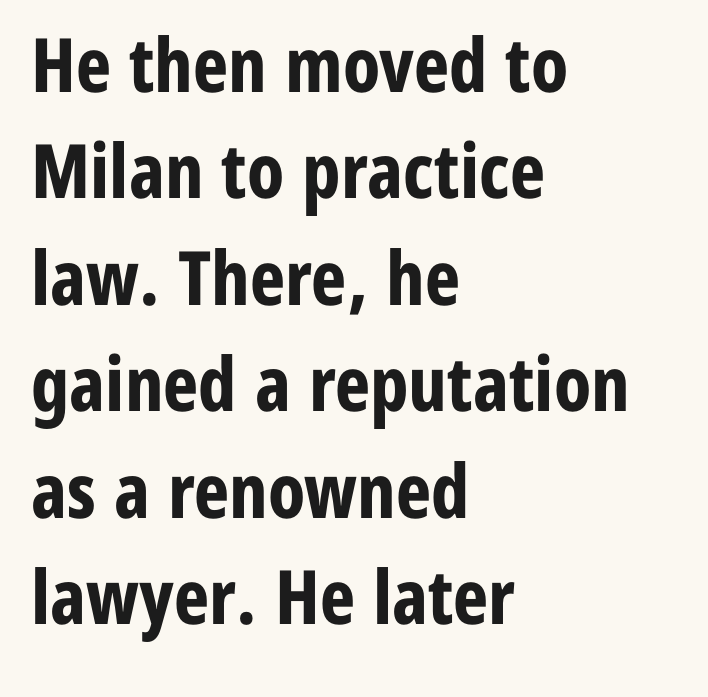
The glyphs have the mass of a bold cut. Leftover space on each line is placed entirely after the last word. Type without underlining. One glance says typical: line gaps are just what's usual.
